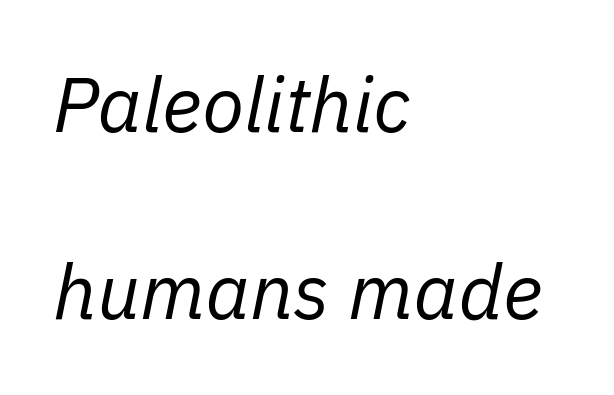
Q: Is the text bold? A: No.
Q: Is the text italic (slanted)? A: Yes, it leans right by about 11 degrees.
Q: Is the text underlined? A: No.
Q: How is the paragraph aligned? A: Left-aligned.
Q: Is the spacing between letters normal or unusually wide? A: Normal.
Q: Is the spacing between lines tight, normal or loose? A: Loose.
Q: Width (condensed, normal, or wide)? A: Normal.
Q: Stroke contrast? A: Low.
Q: x-height? A: Medium.
Q: Monospaced? A: No.
